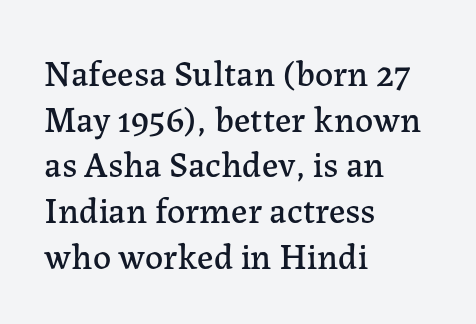
The image shows 36 px serif type, upright; set left-aligned, normal line spacing (1.27x), normal letter spacing, not underlined; low stroke contrast and a medium x-height.
